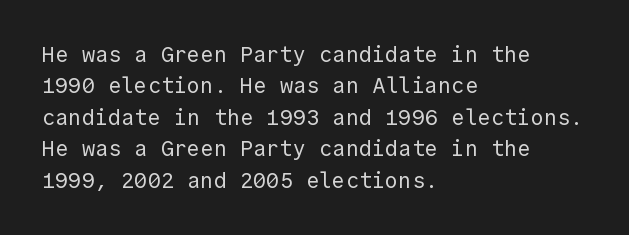
Q: Is the text bold? A: No.
Q: Is the text italic (slanted)? A: No, it is upright.
Q: Is the text underlined? A: No.
Q: How is the paragraph aligned? A: Left-aligned.
Q: Is the spacing between letters normal or unusually wide? A: Normal.
Q: Is the spacing between lines tight, normal or loose? A: Normal.
